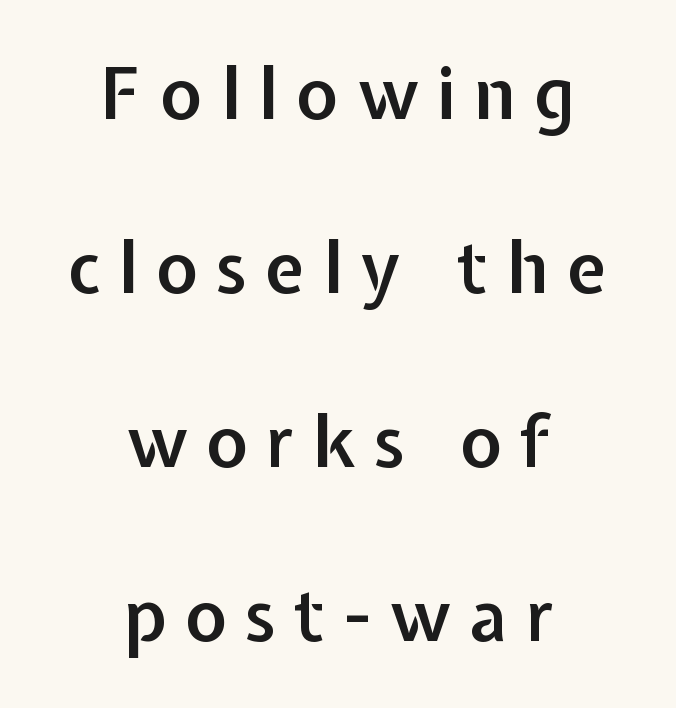
These lines are composed in type without serifs. No italicization has been applied; the sample stays upright. These lines stack symmetrically, like a column narrowing and widening about its center. Semibold letterforms, between regular and bold. Airy leading.
